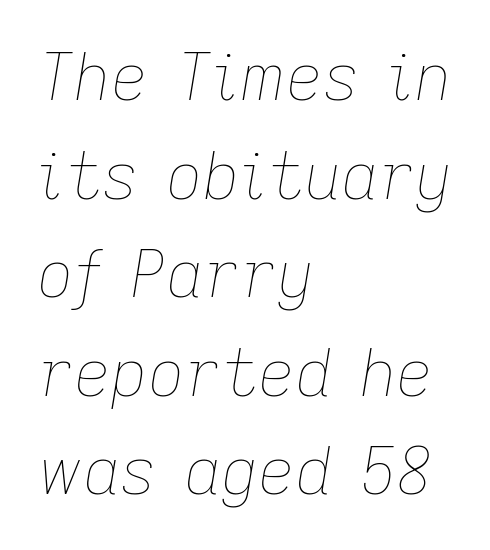
{"italic": "yes", "lean": "right", "slant_degrees": 9, "bold": "no", "weight": "thin", "width": "normal", "stroke_contrast": "low", "x_height": "medium", "monospaced": "no", "underline": "no", "align": "left", "line_spacing": "normal", "line_spacing_ratio": 1.54, "letter_spacing": "normal", "letter_spacing_em": 0.0, "glyph_px": 64}
